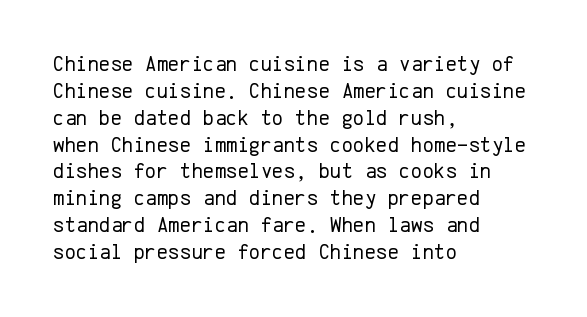
Q: Is the text bold? A: No.
Q: Is the text italic (slanted)? A: No, it is upright.
Q: Is the text underlined? A: No.
Q: How is the paragraph aligned? A: Left-aligned.
Q: Is the spacing between letters normal or unusually wide? A: Normal.
